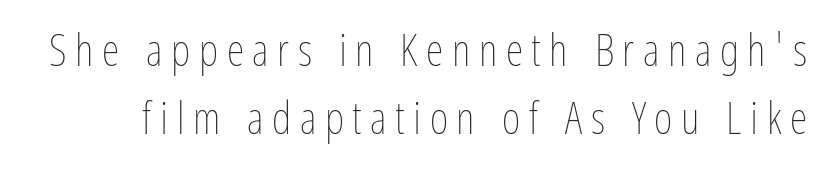
The image shows 45 px thin, condensed type, upright; set normal line spacing (1.52x), not underlined; low stroke contrast and a medium x-height.
